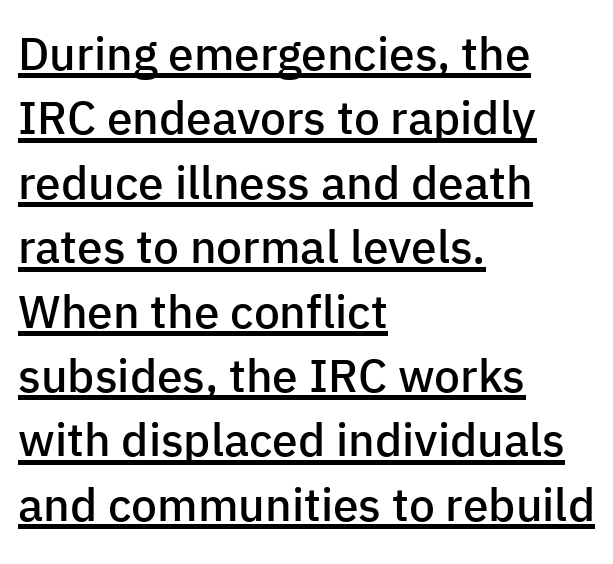
Q: Is the text bold? A: Semi-bold.
Q: Is the text italic (slanted)? A: No, it is upright.
Q: Is the typeface a serif or a sans-serif typeface? A: Sans-serif.
Q: Is the text underlined? A: Yes.
Q: How is the paragraph aligned? A: Left-aligned.
Q: Is the spacing between letters normal or unusually wide? A: Normal.
Q: Is the spacing between lines tight, normal or loose? A: Normal.
Q: Width (condensed, normal, or wide)? A: Normal.
Q: Stroke contrast? A: Low.
Q: x-height? A: Medium.
Q: Monospaced? A: No.
